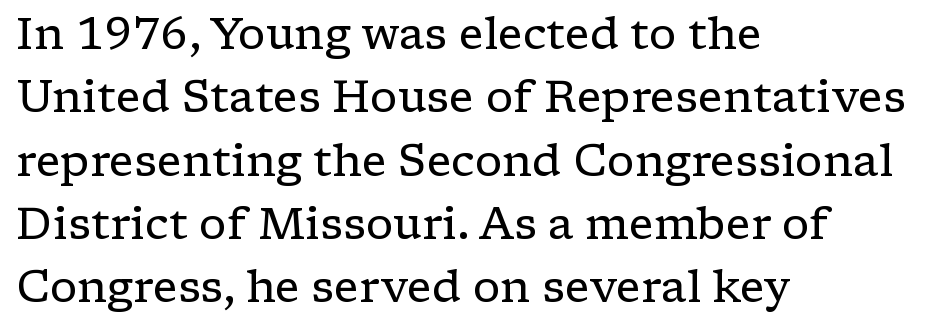
The image shows 44 px regular-weight, wide serif type, upright; set left-aligned, normal line spacing (1.44x), normal letter spacing, not underlined; low stroke contrast and a medium x-height.
